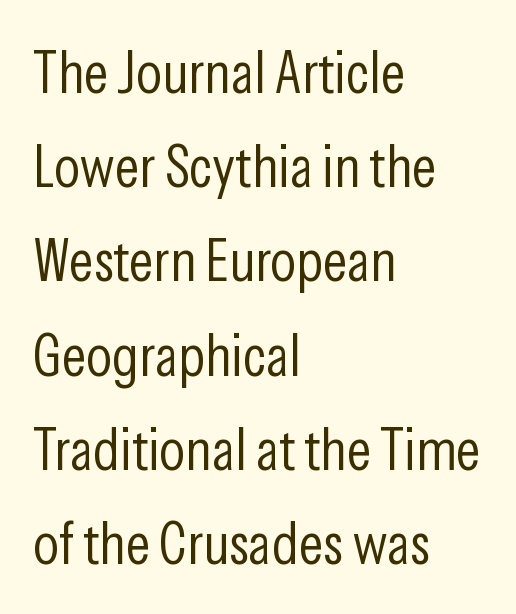
{"serif": "no", "italic": "no", "bold": "no", "weight": "light", "width": "condensed", "stroke_contrast": "low", "x_height": "medium", "monospaced": "no", "underline": "no", "align": "left", "line_spacing": "normal", "line_spacing_ratio": 1.57, "letter_spacing": "normal", "letter_spacing_em": 0.0, "glyph_px": 60}
